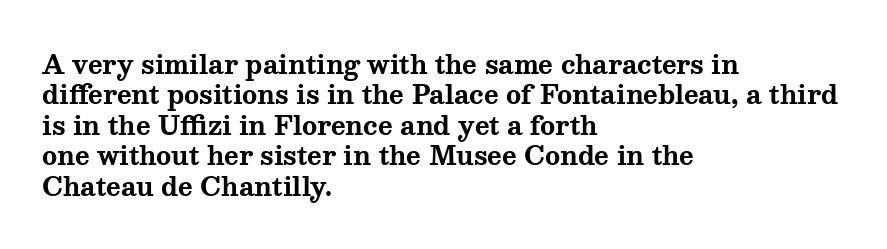
{"italic": "no", "bold": "yes", "underline": "no", "align": "left", "line_spacing_ratio": 1.22, "letter_spacing": "normal", "letter_spacing_em": 0.0, "glyph_px": 25}
